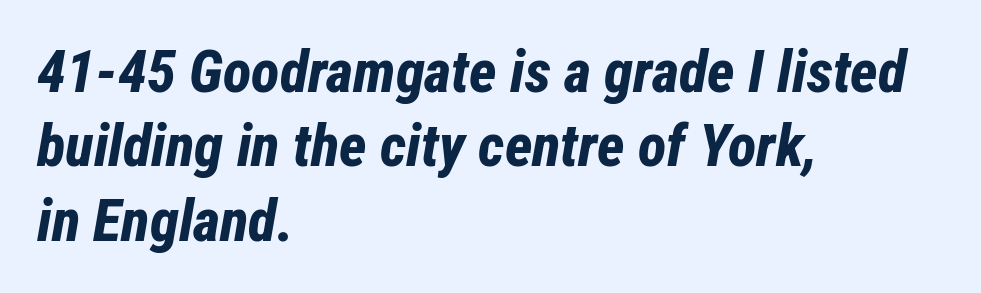
Q: Is the text bold? A: Yes.
Q: Is the text italic (slanted)? A: Yes, it leans right by about 12 degrees.
Q: Is the text underlined? A: No.
Q: How is the paragraph aligned? A: Left-aligned.
Q: Is the spacing between letters normal or unusually wide? A: Normal.
Q: Is the spacing between lines tight, normal or loose? A: Normal.
Q: Width (condensed, normal, or wide)? A: Condensed.
Q: Stroke contrast? A: Low.
Q: x-height? A: Medium.
Q: Monospaced? A: No.
